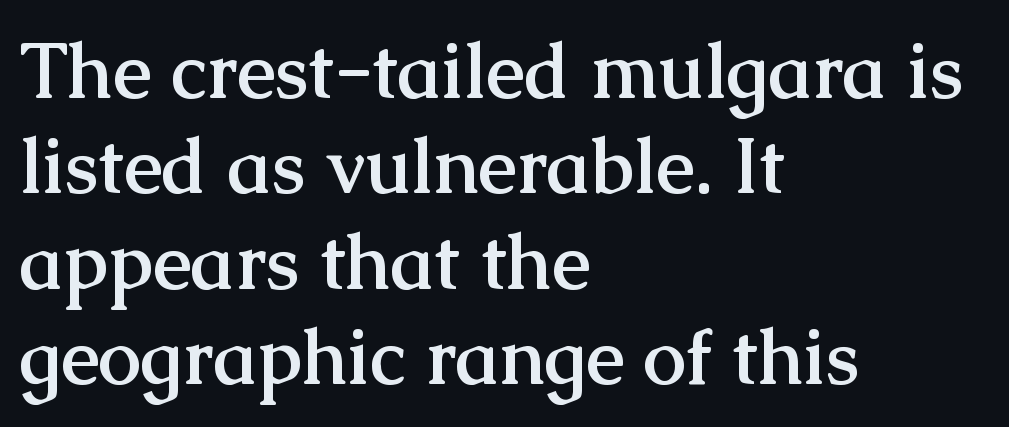
Q: Is the text bold? A: Yes.
Q: Is the text italic (slanted)? A: No, it is upright.
Q: Is the typeface a serif or a sans-serif typeface? A: Serif.
Q: Is the text underlined? A: No.
Q: How is the paragraph aligned? A: Left-aligned.
Q: Is the spacing between letters normal or unusually wide? A: Normal.
Q: Width (condensed, normal, or wide)? A: Normal.
Q: Stroke contrast? A: Medium.
Q: x-height? A: Medium.
Q: Monospaced? A: No.
